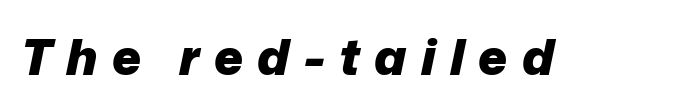
Q: Is the text bold? A: Yes.
Q: Is the text italic (slanted)? A: Yes, it leans right by about 12 degrees.
Q: Is the text underlined? A: No.
Q: Is the spacing between letters normal or unusually wide? A: Unusually wide.
Q: Width (condensed, normal, or wide)? A: Normal.
Q: Stroke contrast? A: Low.
Q: x-height? A: Medium.
Q: Monospaced? A: No.
